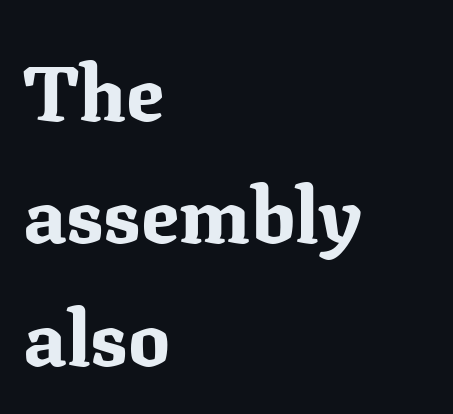
The image shows 78 px bold serif type, upright; set left-aligned, normal line spacing (1.57x), normal letter spacing, not underlined; medium stroke contrast and a medium x-height.
